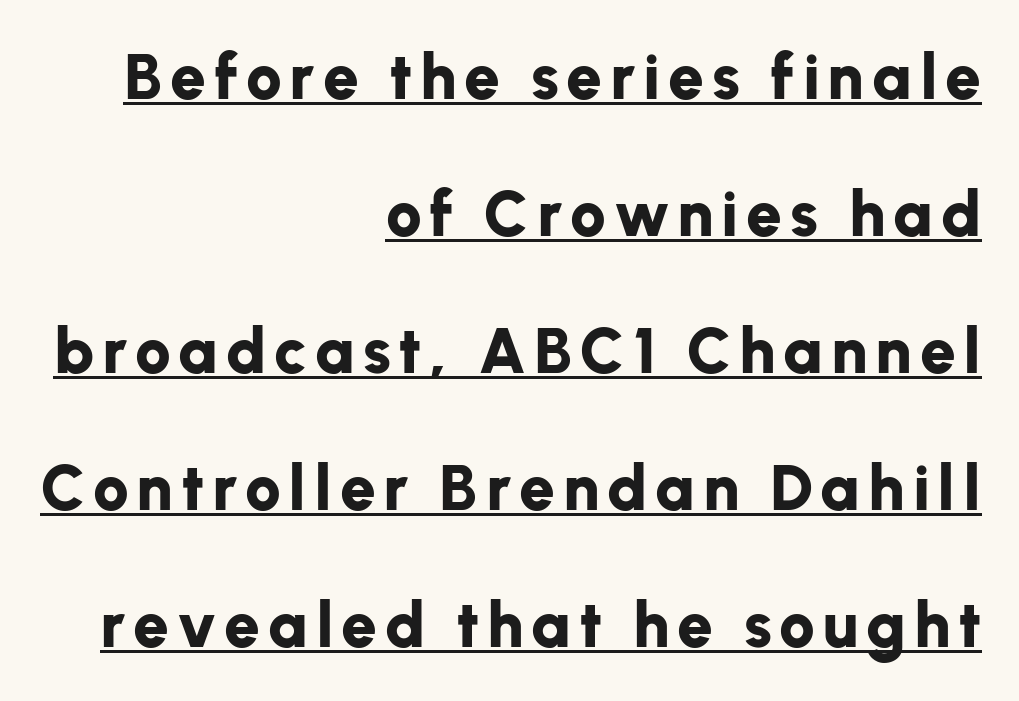
The image shows 64 px bold sans-serif type, upright; set right-aligned, loose line spacing (2.14x), underlined; low stroke contrast and a medium x-height.
